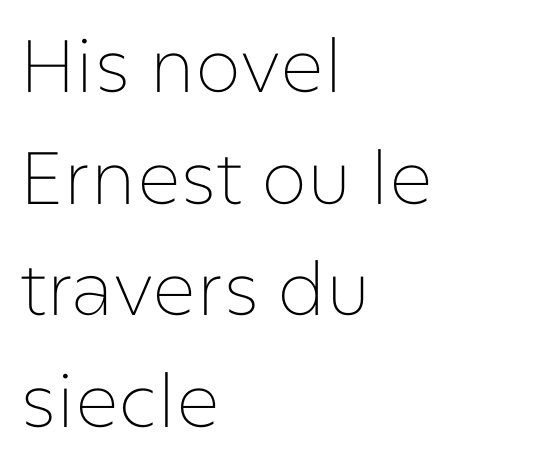
The font's upright variant was chosen for this text. The face used here is proportionally spaced, like ordinary book or web type. Stems and bowls with no extra thickness — not bold. Students, note that the glyphs here touch the page at normal intervals. Leftover space on each line is placed entirely after the last word.
